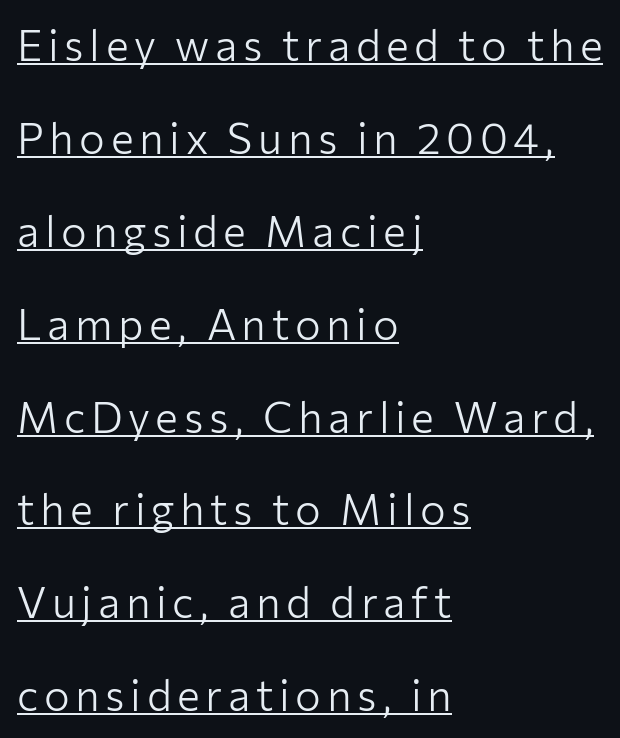
The image shows 43 px light sans-serif type, upright; set left-aligned, loose line spacing (2.16x), underlined; low stroke contrast and a medium x-height.
